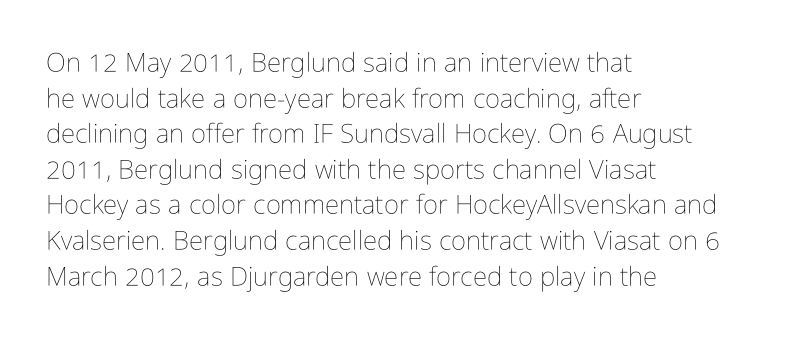
Q: Is the text bold? A: No.
Q: Is the text italic (slanted)? A: No, it is upright.
Q: Is the text underlined? A: No.
Q: How is the paragraph aligned? A: Left-aligned.
Q: Is the spacing between letters normal or unusually wide? A: Normal.
Q: Is the spacing between lines tight, normal or loose? A: Normal.
